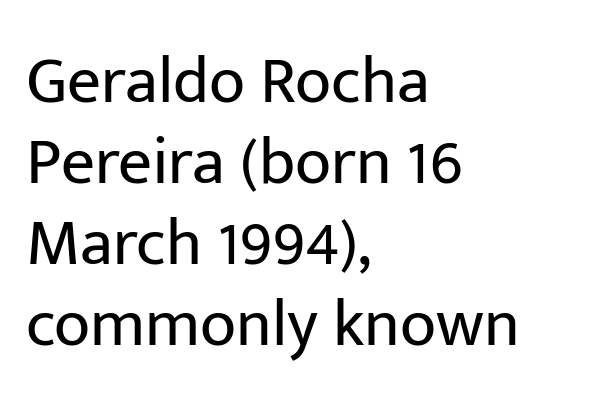
The image shows 67 px regular-weight sans-serif type, upright; set left-aligned, line spacing 1.21x, normal letter spacing, not underlined; low stroke contrast and a medium x-height.
